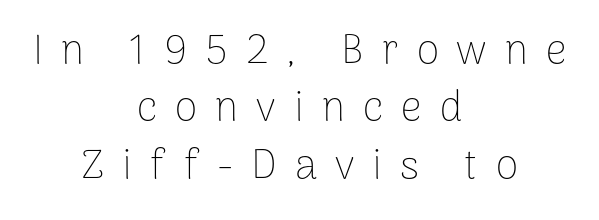
{"serif": "no", "italic": "no", "bold": "no", "weight": "thin", "width": "normal", "stroke_contrast": "low", "x_height": "medium", "monospaced": "no", "underline": "no", "align": "center", "line_spacing": "normal", "line_spacing_ratio": 1.4, "letter_spacing": "wide", "letter_spacing_em": 0.44, "glyph_px": 41}
